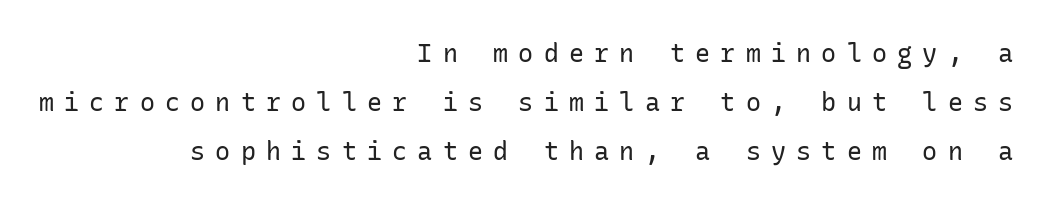
Line spacing here is loose. Unlike italic type, these characters show no tilt at all. The horizontal fit of the characters is loose and conspicuously gappy. Vertical stems look standard width or narrower in stroke.
